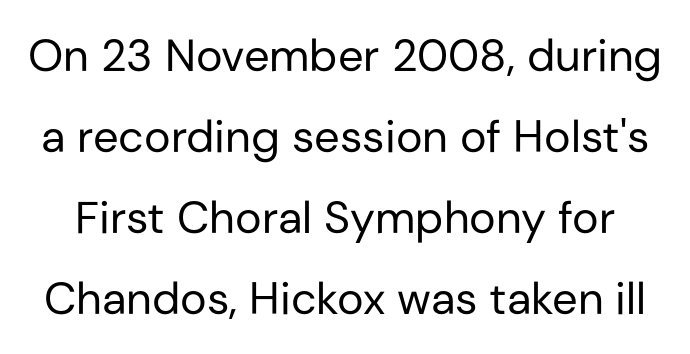
{"serif": "no", "italic": "no", "bold": "no", "weight": "regular", "width": "normal", "stroke_contrast": "low", "x_height": "medium", "monospaced": "no", "underline": "no", "line_spacing_ratio": 1.8, "letter_spacing": "normal", "letter_spacing_em": 0.0, "glyph_px": 45}
